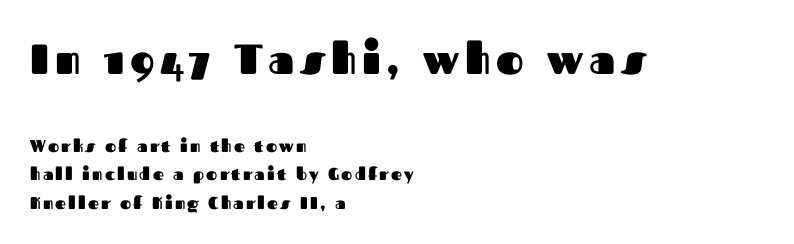
Q: Is the text bold? A: Yes.
Q: Is the text italic (slanted)? A: No, it is upright.
Q: Is the typeface a serif or a sans-serif typeface? A: Sans-serif.
Q: Is the text underlined? A: No.
Q: How is the paragraph aligned? A: Left-aligned.
Q: Is the spacing between lines tight, normal or loose? A: Normal.
Q: Which block of text is set in a larger size, the first (top) or the second (bottom)? A: The first (top) one.
Q: Width (condensed, normal, or wide)? A: Normal.
Q: Stroke contrast? A: Medium.
Q: x-height? A: Medium.
Q: Monospaced? A: No.
